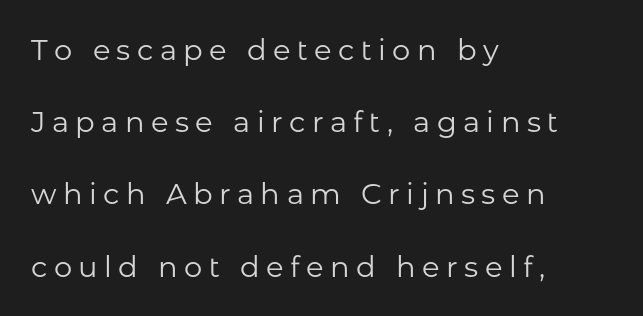
Q: Is the text bold? A: No.
Q: Is the text italic (slanted)? A: No, it is upright.
Q: Is the typeface a serif or a sans-serif typeface? A: Sans-serif.
Q: Is the text underlined? A: No.
Q: How is the paragraph aligned? A: Left-aligned.
Q: Is the spacing between letters normal or unusually wide? A: Unusually wide.
Q: Is the spacing between lines tight, normal or loose? A: Loose.
Q: Width (condensed, normal, or wide)? A: Normal.
Q: Stroke contrast? A: Low.
Q: x-height? A: Medium.
Q: Monospaced? A: No.
